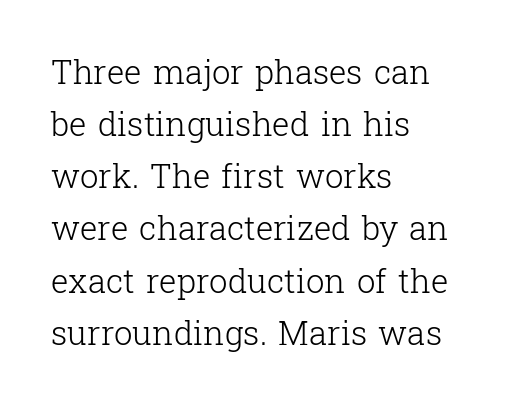
Q: Is the text bold? A: No.
Q: Is the text italic (slanted)? A: No, it is upright.
Q: Is the typeface a serif or a sans-serif typeface? A: Serif.
Q: Is the text underlined? A: No.
Q: How is the paragraph aligned? A: Left-aligned.
Q: Is the spacing between letters normal or unusually wide? A: Normal.
Q: Is the spacing between lines tight, normal or loose? A: Normal.
Q: Width (condensed, normal, or wide)? A: Normal.
Q: Stroke contrast? A: Low.
Q: x-height? A: Medium.
Q: Monospaced? A: No.
